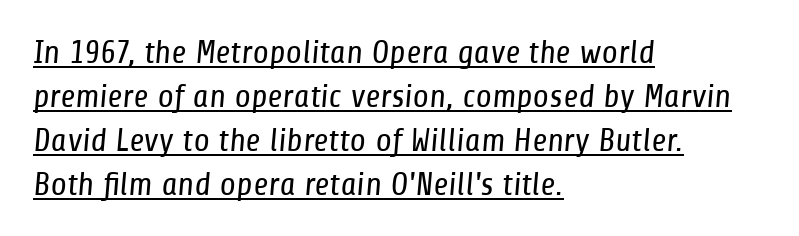
{"serif": "no", "bold": "no", "weight": "regular", "width": "condensed", "stroke_contrast": "low", "x_height": "medium", "monospaced": "no", "underline": "yes", "align": "left", "line_spacing": "normal", "line_spacing_ratio": 1.33, "letter_spacing": "normal", "letter_spacing_em": 0.0, "glyph_px": 33}
